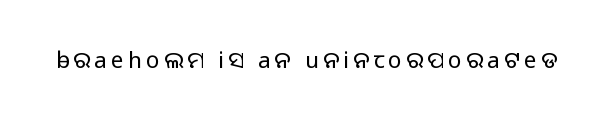
{"italic": "no", "bold": "no", "underline": "no", "glyph_px": 23}
